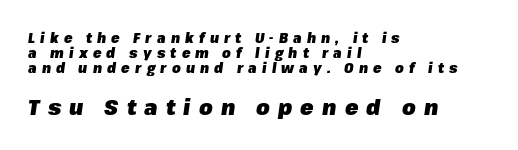
Type without underlining. The face used here has a pronounced slope to its letters. The rendering enlarges the type as you move from the upper chunk to the lower. In terms of letterspacing, this is a distinctly airy, spread setting.
